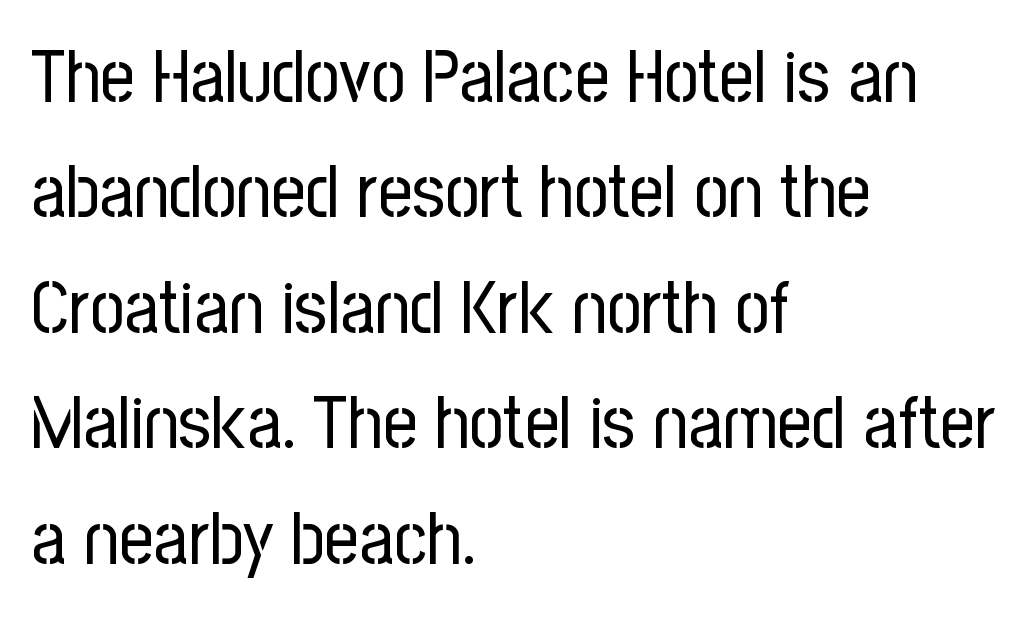
The image shows 75 px regular-weight, condensed sans-serif type, upright; set left-aligned, normal line spacing (1.54x), normal letter spacing, not underlined; low stroke contrast and a medium x-height.
